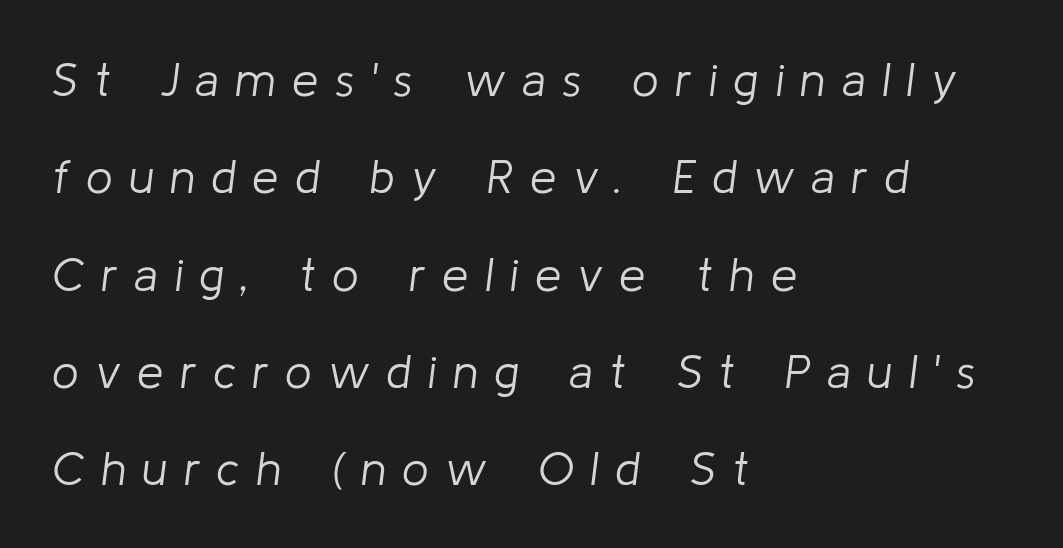
The space directly below the letters is spotless. Widely set lines give the paragraph a tall, airy silhouette. This rendering uses left alignment, leaving the right contour irregular. In terms of posture, this sample is oblique. Heft: none added — not bold. Spacing verdict: proportional, widths tailored to each character.
